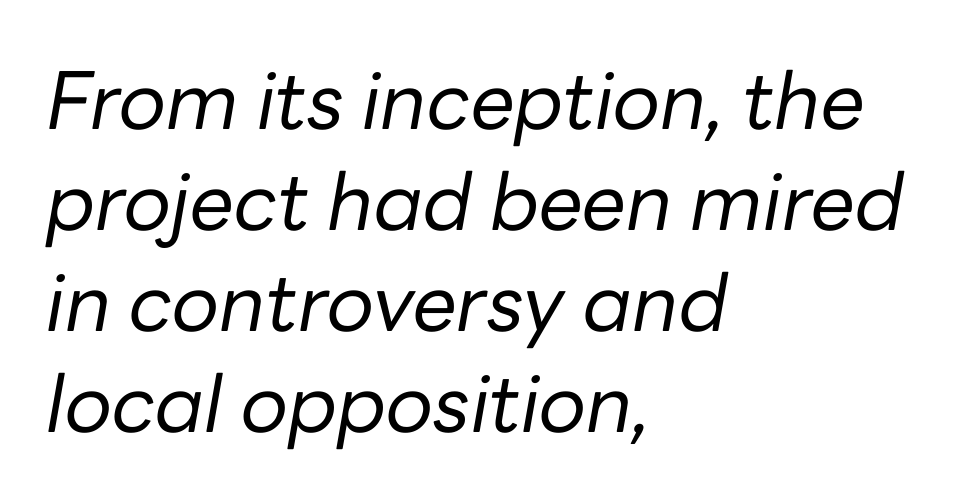
Is the type heavy? It reads as light-to-regular instead. Posture: slanted. The lines sit at an ordinary, default distance from one another. Proportional: the letters do not fall into vertical columns.
